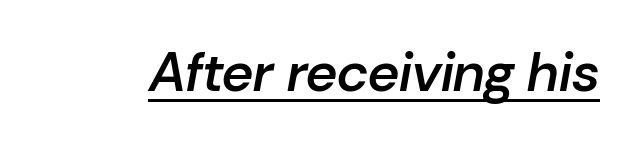
{"italic": "yes", "lean": "right", "slant_degrees": 10, "bold": "semi", "weight": "semibold", "width": "normal", "stroke_contrast": "low", "x_height": "medium", "monospaced": "no", "underline": "yes", "letter_spacing": "normal", "letter_spacing_em": 0.0, "glyph_px": 55}
